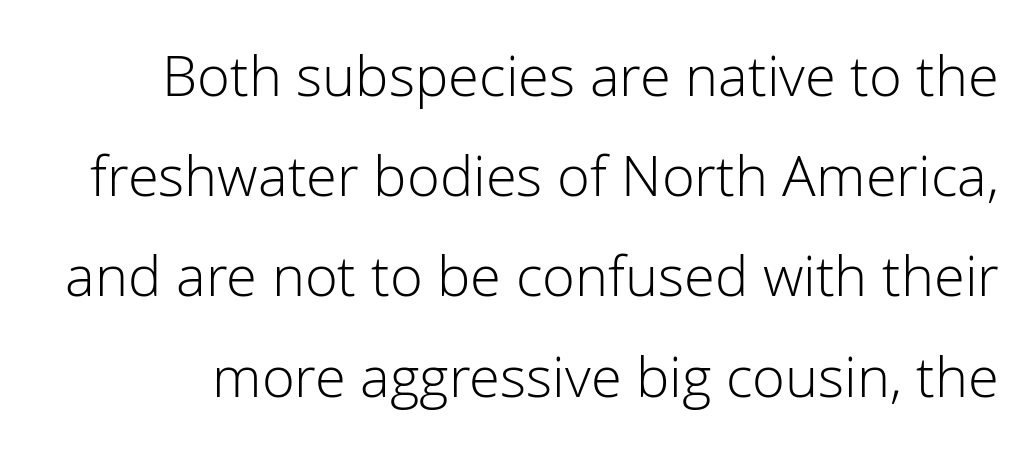
{"serif": "no", "italic": "no", "bold": "no", "weight": "light", "width": "normal", "stroke_contrast": "low", "x_height": "medium", "monospaced": "no", "underline": "no", "line_spacing_ratio": 1.79, "letter_spacing": "normal", "letter_spacing_em": 0.0, "glyph_px": 56}
